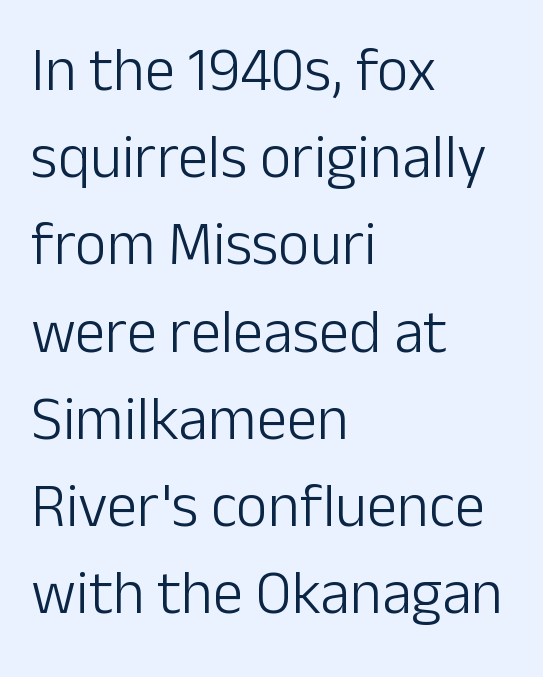
{"serif": "no", "italic": "no", "bold": "no", "weight": "light", "width": "normal", "stroke_contrast": "low", "x_height": "medium", "monospaced": "no", "underline": "no", "align": "left", "line_spacing": "normal", "line_spacing_ratio": 1.43, "letter_spacing": "normal", "letter_spacing_em": 0.0, "glyph_px": 61}
